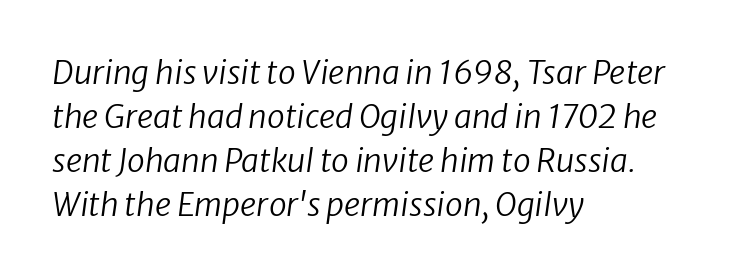
The image shows 32 px regular-weight type, italic (leaning right); set left-aligned, normal line spacing (1.37x), normal letter spacing, not underlined; low stroke contrast and a medium x-height.
